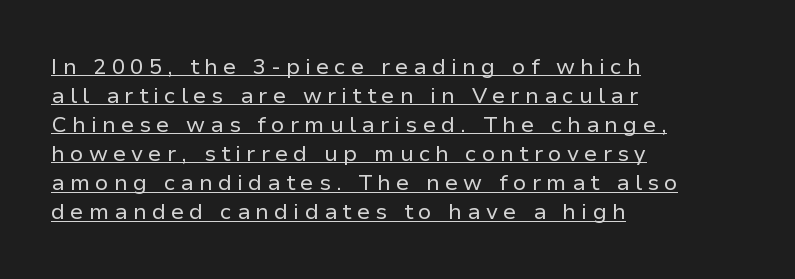
The image shows 22 px text type, upright; set left-aligned, normal line spacing (1.32x), unusually wide letter spacing (+0.24 em), underlined.
